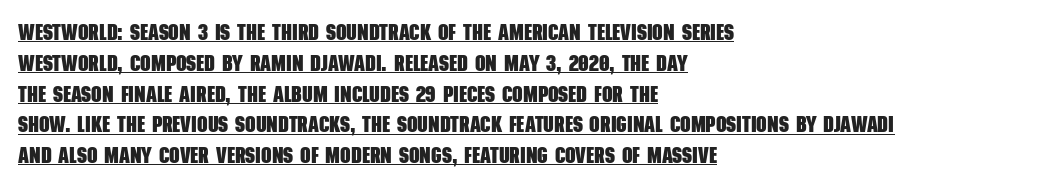
Every word sits above its own underline. On the weight axis this lands at bold, roughly 700. The passage is arranged the way most books set body copy — flush left. Characters follow at the spacing the type designer built in. A normal amount of white space separates one row of letters from the next.
